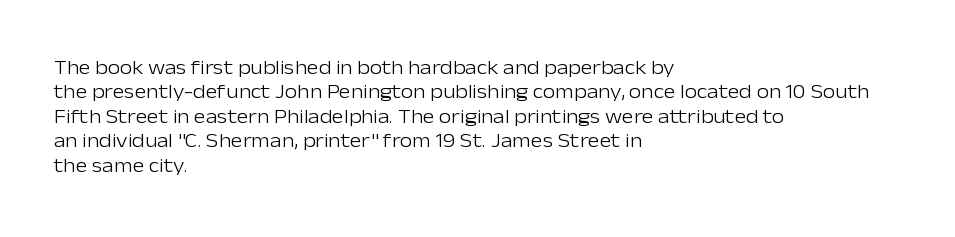
Q: Is the text bold? A: No.
Q: Is the text italic (slanted)? A: No, it is upright.
Q: Is the text underlined? A: No.
Q: How is the paragraph aligned? A: Left-aligned.
Q: Is the spacing between letters normal or unusually wide? A: Normal.
